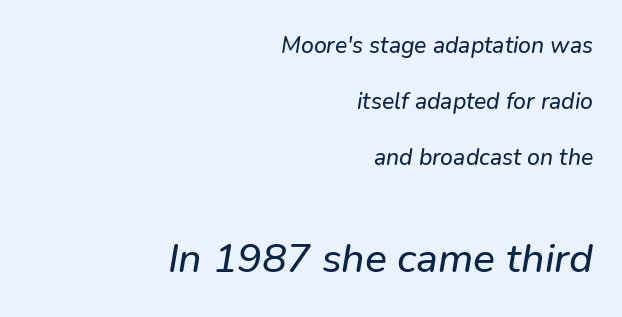
Q: Is the text italic (slanted)? A: Yes, it leans right by about 9 degrees.
Q: Is the text underlined? A: No.
Q: How is the paragraph aligned? A: Right-aligned.
Q: Is the spacing between letters normal or unusually wide? A: Normal.
Q: Is the spacing between lines tight, normal or loose? A: Loose.
Q: Which block of text is set in a larger size, the first (top) or the second (bottom)? A: The second (bottom) one.
Q: Width (condensed, normal, or wide)? A: Normal.
Q: Stroke contrast? A: Low.
Q: x-height? A: Medium.
Q: Monospaced? A: No.
